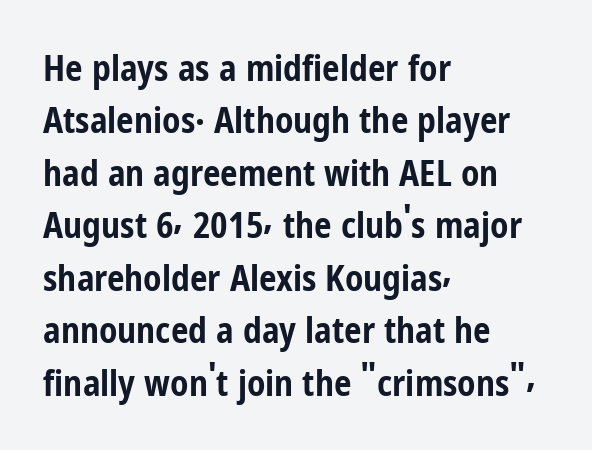
Line starts are locked; line ends wander. Its strokes are broad and dark, the hallmark of bold type. Typographically, this falls in the sans-serif category. You could not count columns in this text — the font is proportionally spaced. Check under the words: just untouched page.
